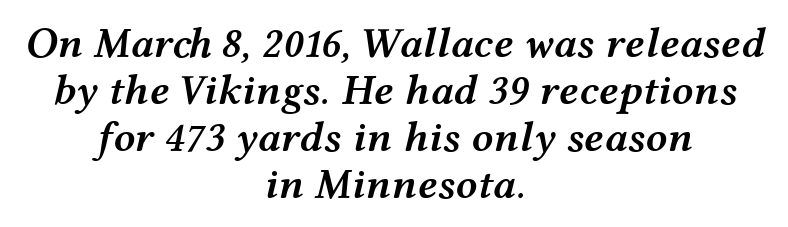
{"italic": "yes", "lean": "right", "slant_degrees": 12, "bold": "semi", "weight": "semibold", "width": "wide", "stroke_contrast": "medium", "x_height": "medium", "monospaced": "no", "underline": "no", "align": "center", "line_spacing": "tight", "line_spacing_ratio": 1.09, "letter_spacing": "normal", "letter_spacing_em": 0.0, "glyph_px": 43}
